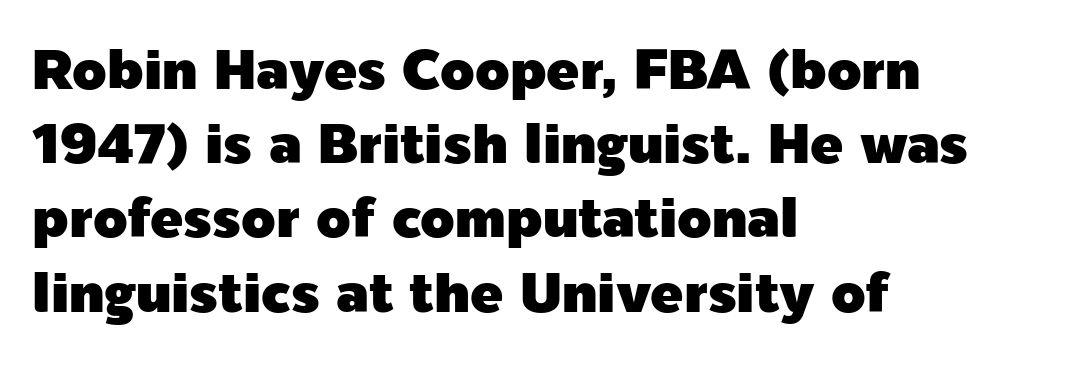
Q: Is the text italic (slanted)? A: No, it is upright.
Q: Is the typeface a serif or a sans-serif typeface? A: Sans-serif.
Q: Is the text underlined? A: No.
Q: How is the paragraph aligned? A: Left-aligned.
Q: Is the spacing between letters normal or unusually wide? A: Normal.
Q: Is the spacing between lines tight, normal or loose? A: Normal.
Q: Width (condensed, normal, or wide)? A: Normal.
Q: x-height? A: Medium.
Q: Monospaced? A: No.
